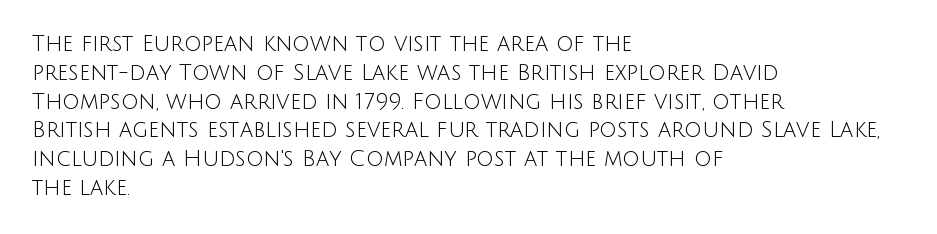
No extra ink here — the face is not bold. The ragged edge is on the right, which tells us the setting is flush left. Decoration check: the copy has no underline. Between one letter and the next there's only the usual sliver of space. No italicization has been applied; the sample stays upright. Successive baselines arrive at the customary interval.
